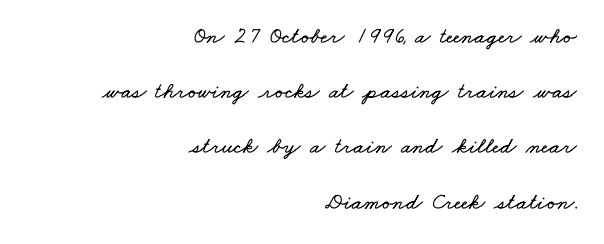
Airy leading. Casual observation: everything's shoved over to the right. No extra tracking has been applied to these lines. Has an underline been added? It has not.
